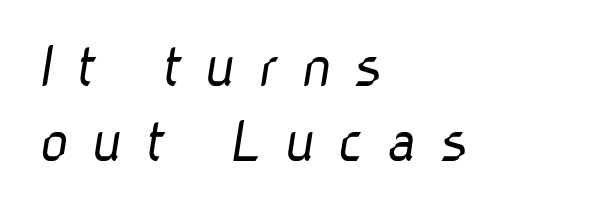
{"serif": "no", "bold": "no", "weight": "light", "width": "normal", "stroke_contrast": "low", "x_height": "medium", "monospaced": "no", "underline": "no", "align": "left", "line_spacing": "tight", "line_spacing_ratio": 1.08, "letter_spacing": "wide", "letter_spacing_em": 0.33, "glyph_px": 69}
